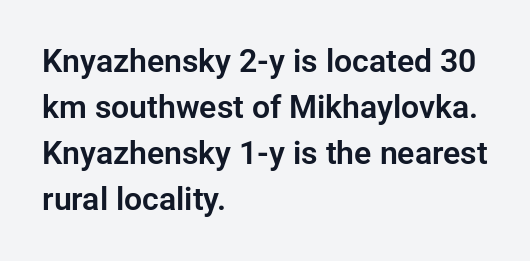
The image shows 32 px sans-serif type, upright; set left-aligned, normal line spacing (1.44x), normal letter spacing, not underlined; low stroke contrast and a medium x-height.
